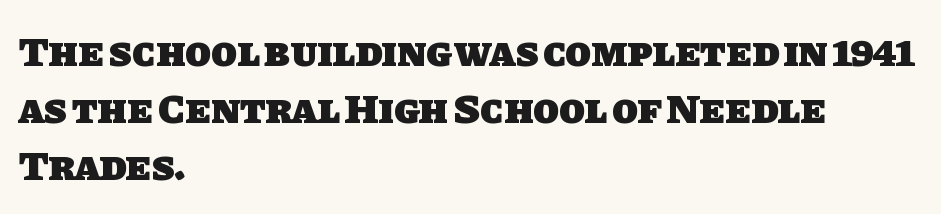
{"serif": "no", "bold": "yes", "weight": "heavy", "width": "normal", "stroke_contrast": "low", "x_height": "large", "monospaced": "no", "underline": "no", "align": "left", "line_spacing": "normal", "line_spacing_ratio": 1.36, "letter_spacing": "normal", "letter_spacing_em": 0.0, "glyph_px": 42}
